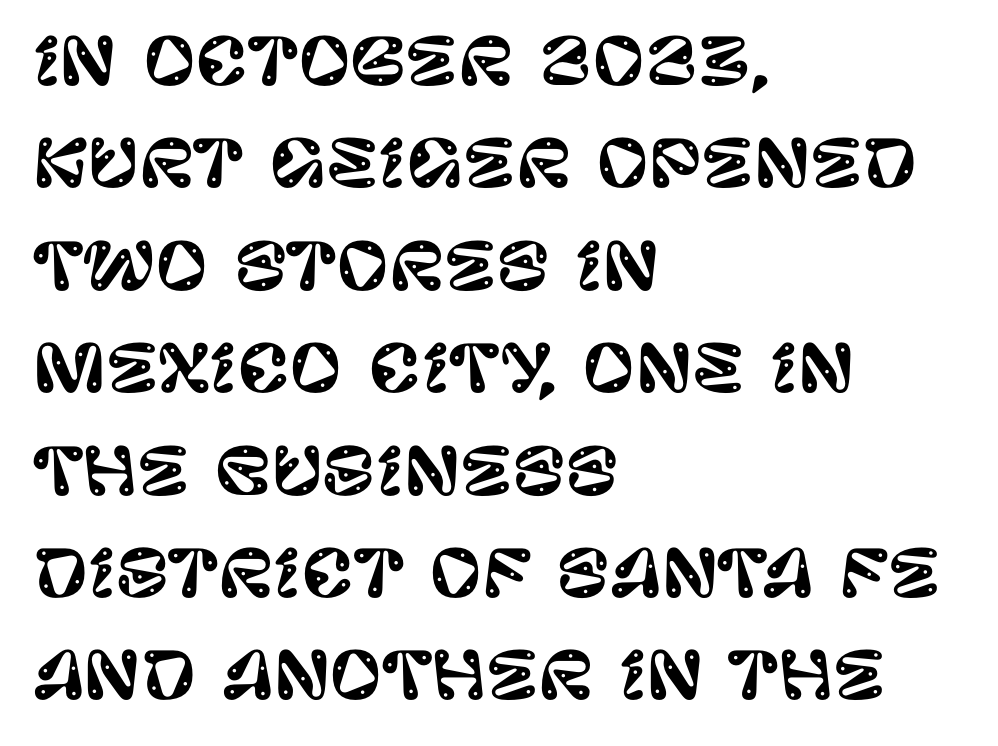
Is this a fixed-width face? No — the glyphs have proportional, varying widths. This rendering features lettering with no underline. The typesetter chose a ragged-right arrangement here.
